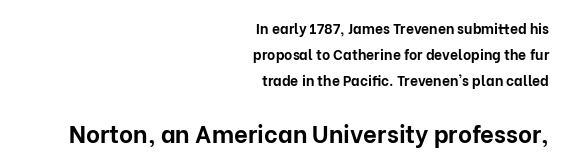
The image shows 24 px bold type, upright; set right-aligned, line spacing 1.86x, normal letter spacing, not underlined; the second (bottom) block is 1.71x larger.
